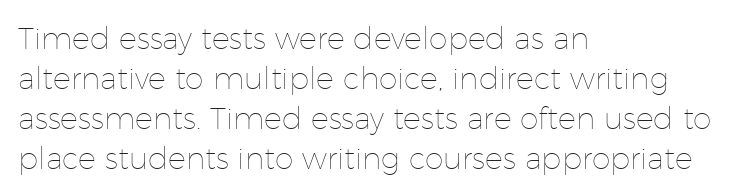
Q: Is the text bold? A: No.
Q: Is the text italic (slanted)? A: No, it is upright.
Q: Is the text underlined? A: No.
Q: How is the paragraph aligned? A: Left-aligned.
Q: Is the spacing between letters normal or unusually wide? A: Normal.
Q: Is the spacing between lines tight, normal or loose? A: Normal.
Q: Width (condensed, normal, or wide)? A: Normal.
Q: Stroke contrast? A: Low.
Q: x-height? A: Medium.
Q: Monospaced? A: No.
